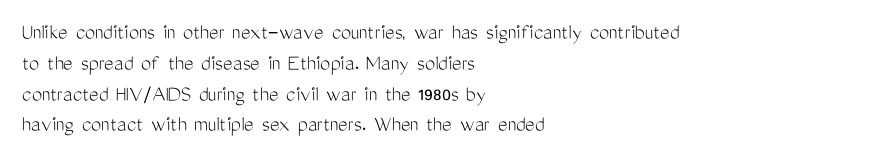
Q: Is the text bold? A: No.
Q: Is the text italic (slanted)? A: No, it is upright.
Q: Is the text underlined? A: No.
Q: How is the paragraph aligned? A: Left-aligned.
Q: Is the spacing between letters normal or unusually wide? A: Normal.
Q: Is the spacing between lines tight, normal or loose? A: Normal.
